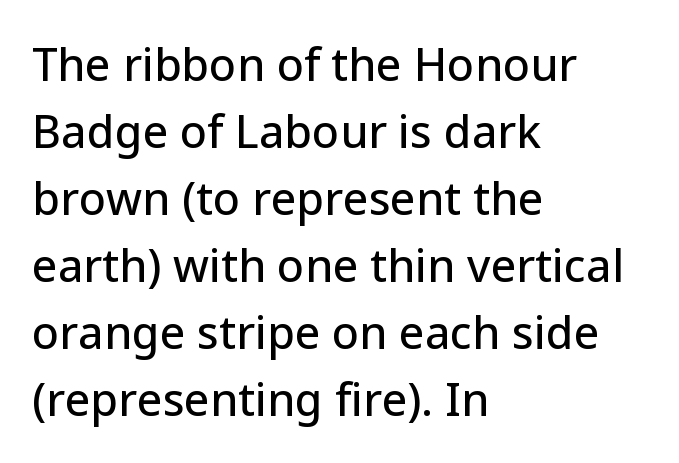
The image shows 45 px sans-serif type, upright; set left-aligned, normal line spacing (1.49x), normal letter spacing, not underlined; low stroke contrast and a medium x-height.
